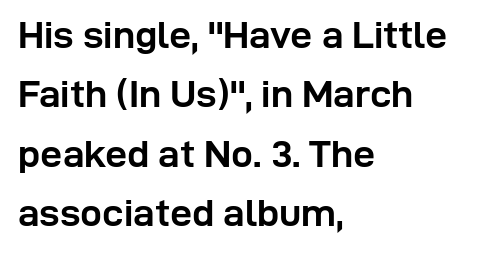
{"serif": "no", "italic": "no", "bold": "yes", "weight": "semibold", "width": "normal", "stroke_contrast": "low", "x_height": "medium", "monospaced": "no", "underline": "no", "align": "left", "line_spacing": "normal", "line_spacing_ratio": 1.52, "letter_spacing": "normal", "letter_spacing_em": 0.0, "glyph_px": 39}
